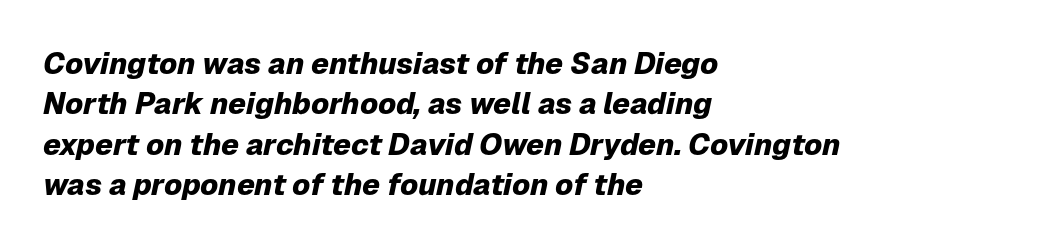
You could not count columns in this text — the font is proportionally spaced. The rendering uses a bold face; every stroke is thick and dark. The glyphs look as if they've been sheared to an angle. Descender tails drop into unmarked territory. Reading down the block, your eye returns to a fixed left position each line. How are the letters spaced? Ordinarily, with no added tracking.
